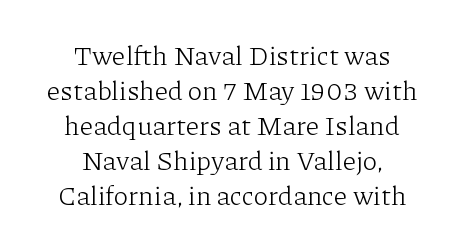
Q: Is the text bold? A: No.
Q: Is the text italic (slanted)? A: No, it is upright.
Q: Is the text underlined? A: No.
Q: How is the paragraph aligned? A: Centered.
Q: Is the spacing between letters normal or unusually wide? A: Normal.
Q: Is the spacing between lines tight, normal or loose? A: Normal.
